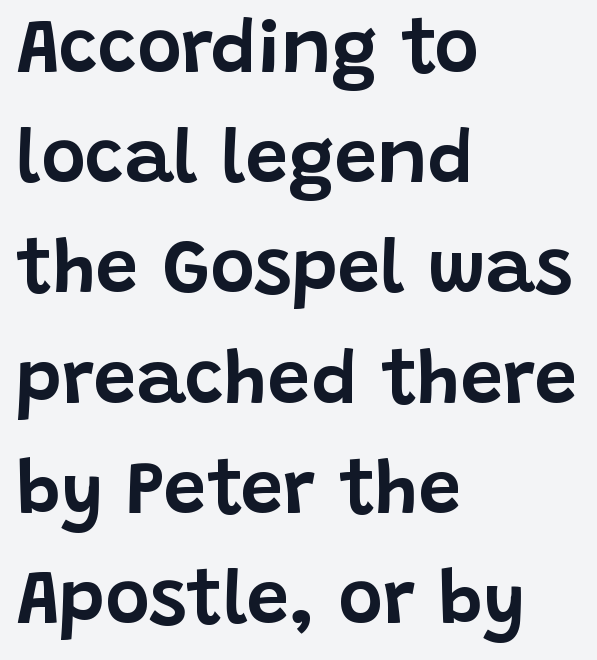
{"serif": "no", "italic": "no", "width": "normal", "stroke_contrast": "low", "x_height": "large", "monospaced": "no", "underline": "no", "align": "left", "line_spacing": "normal", "line_spacing_ratio": 1.45, "letter_spacing": "normal", "letter_spacing_em": 0.0, "glyph_px": 76}
